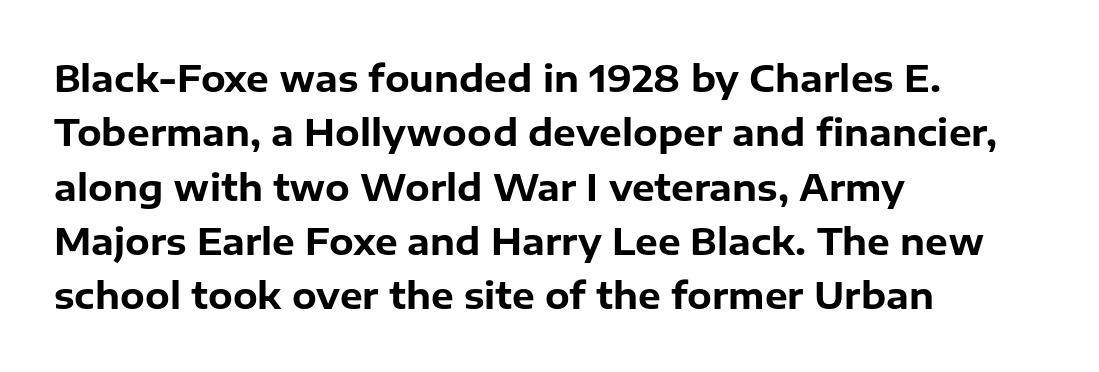
{"serif": "no", "italic": "no", "bold": "yes", "weight": "bold", "width": "normal", "stroke_contrast": "low", "x_height": "medium", "monospaced": "no", "underline": "no", "align": "left", "line_spacing": "normal", "line_spacing_ratio": 1.51, "letter_spacing": "normal", "letter_spacing_em": 0.0, "glyph_px": 36}
